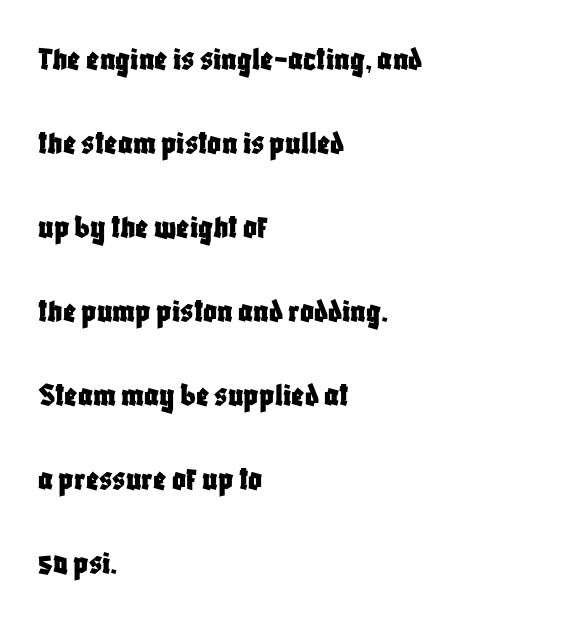
The image shows 34 px condensed sans-serif type, upright; set left-aligned, loose line spacing (2.47x), normal letter spacing, not underlined; low stroke contrast and a large x-height.
